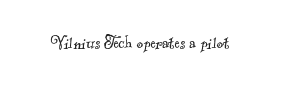
Think standard paragraph weight, or any step lighter than that. Spacing between characters is what you'd get straight out of the box. The space directly below the letters is spotless.
